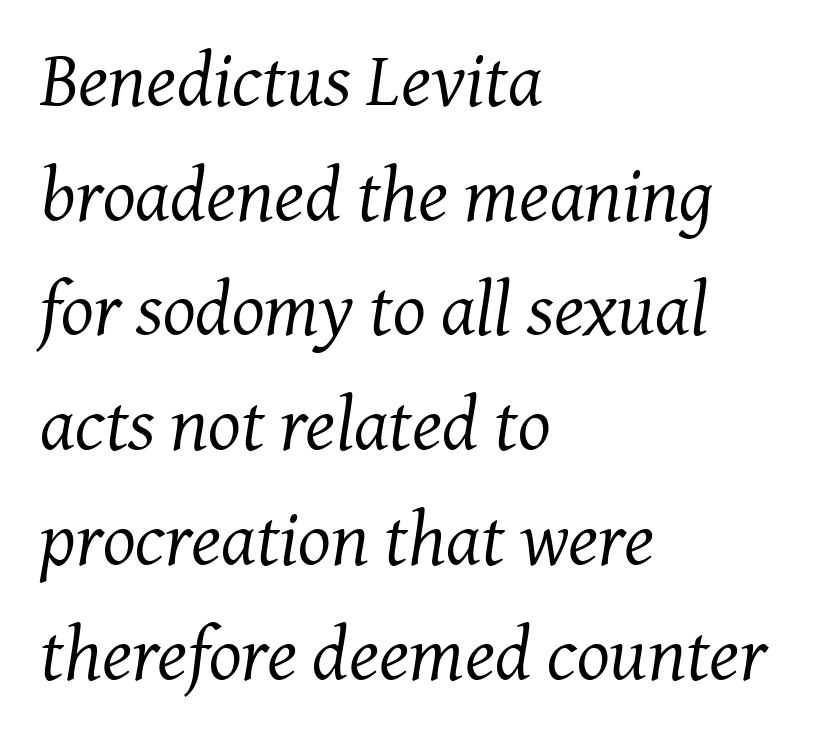
{"serif": "yes", "italic": "yes", "lean": "right", "slant_degrees": 7, "bold": "no", "weight": "regular", "width": "normal", "stroke_contrast": "medium", "x_height": "medium", "monospaced": "no", "underline": "no", "align": "left", "line_spacing": "normal", "line_spacing_ratio": 1.49, "letter_spacing": "normal", "letter_spacing_em": 0.0, "glyph_px": 77}
